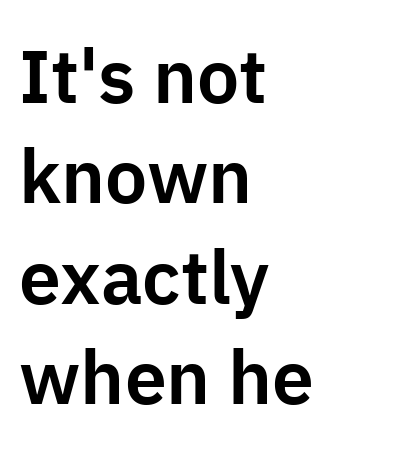
Each letter keeps its own natural width here, so spacing adapts to shape. The leading is moderate, giving the passage an even texture. Bare-footed words on every line. The font family rendered here belongs to the sans-serif group. Nothing unusual about the tracking: characters are spaced as the font intends. Italic: no, the glyphs are upright roman.
